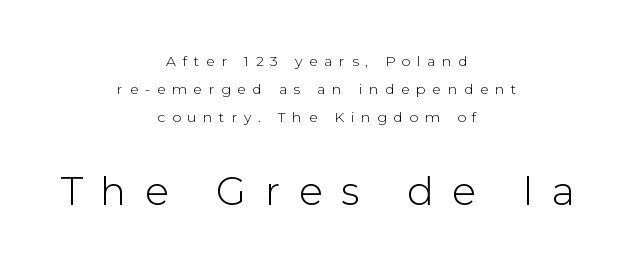
Q: Is the text bold? A: No.
Q: Is the text italic (slanted)? A: No, it is upright.
Q: Is the typeface a serif or a sans-serif typeface? A: Sans-serif.
Q: Is the text underlined? A: No.
Q: How is the paragraph aligned? A: Centered.
Q: Is the spacing between letters normal or unusually wide? A: Unusually wide.
Q: Is the spacing between lines tight, normal or loose? A: Loose.
Q: Which block of text is set in a larger size, the first (top) or the second (bottom)? A: The second (bottom) one.
Q: Width (condensed, normal, or wide)? A: Normal.
Q: Stroke contrast? A: Low.
Q: x-height? A: Medium.
Q: Monospaced? A: No.
